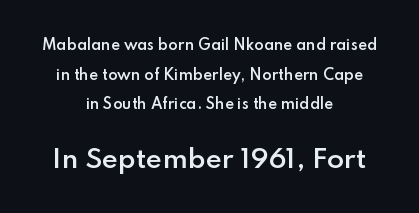
The image shows 25 px text type, upright; set centered, loose line spacing (2.12x), normal letter spacing, not underlined; the second (bottom) block is 1.79x larger.
